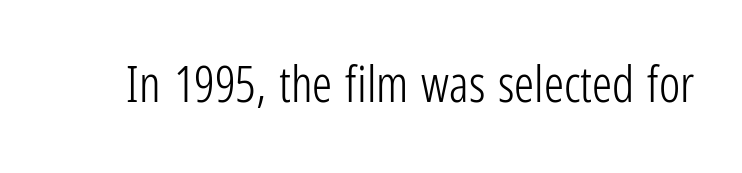
{"serif": "no", "italic": "no", "bold": "no", "weight": "light", "width": "condensed", "stroke_contrast": "low", "x_height": "medium", "monospaced": "no", "underline": "no", "letter_spacing": "normal", "letter_spacing_em": 0.0, "glyph_px": 50}
